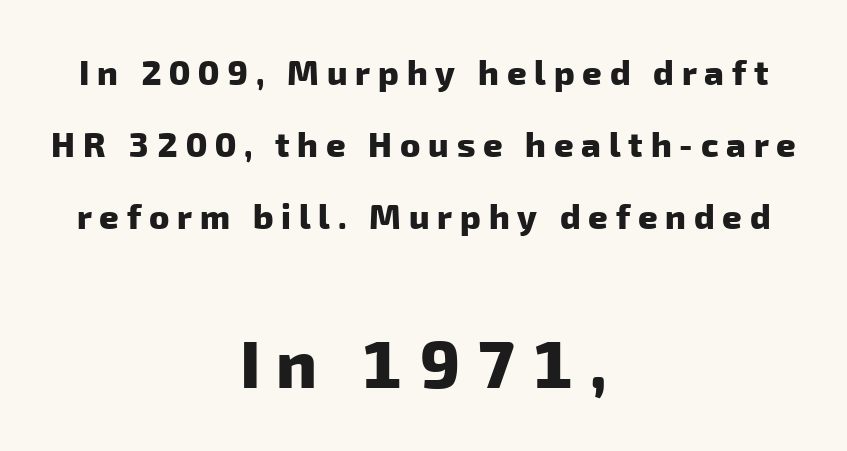
Words appear elongated and porous because spacing is wide. Reading down the block, each line starts at a different indent, mirrored at its end. The passage shown is typeset with a sans-serif family. The words here are not underlined.
